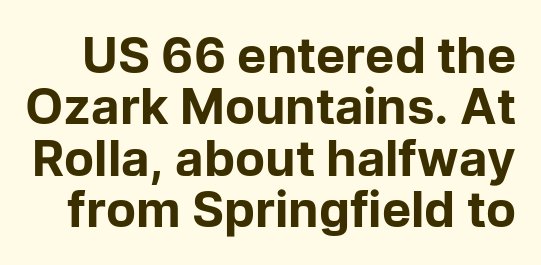
Bare-footed words on every line. Unlike italic type, these characters show no tilt at all. Notice how descenders almost collide with the ascenders below — that's tight leading. Spacing verdict: proportional, widths tailored to each character.
